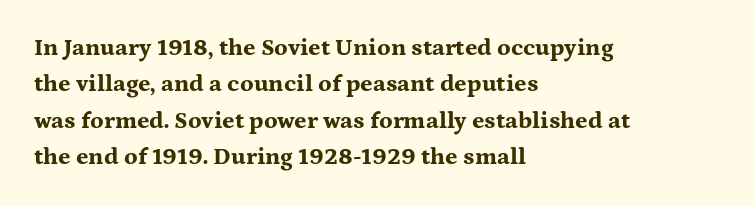
{"italic": "no", "bold": "yes", "underline": "no", "align": "left", "line_spacing": "normal", "line_spacing_ratio": 1.52, "letter_spacing": "normal", "letter_spacing_em": 0.0, "glyph_px": 24}
